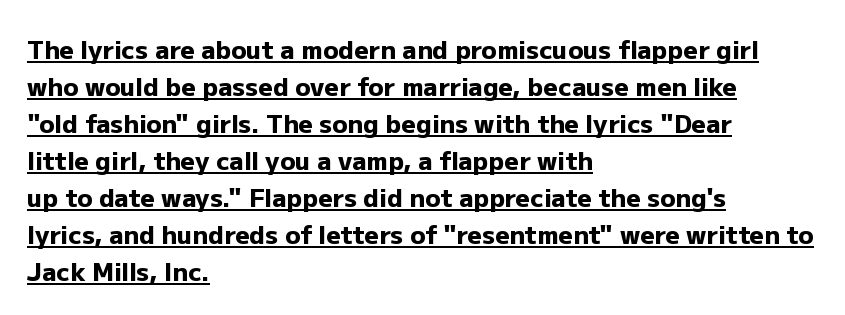
The ragged edge is on the right, which tells us the setting is flush left. The rendering uses a bold face; every stroke is thick and dark. Decoration check: the copy is underlined. Quick note: interline space is typical.
